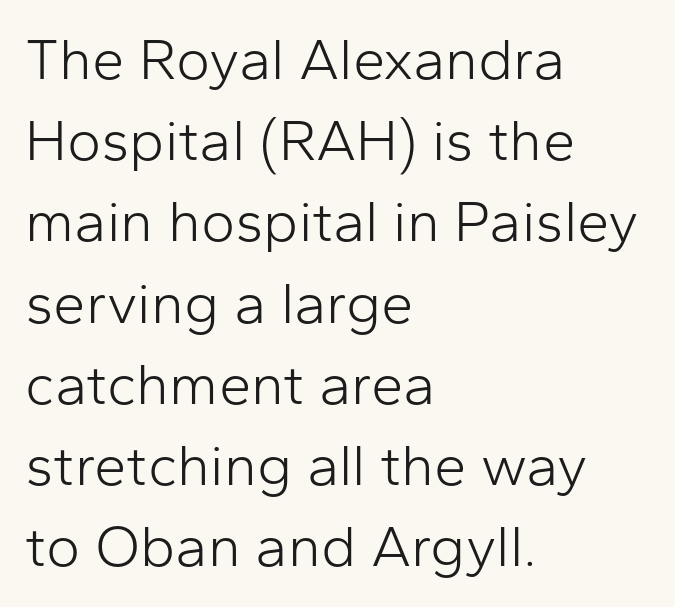
Q: Is the text bold? A: No.
Q: Is the text italic (slanted)? A: No, it is upright.
Q: Is the typeface a serif or a sans-serif typeface? A: Sans-serif.
Q: Is the text underlined? A: No.
Q: How is the paragraph aligned? A: Left-aligned.
Q: Is the spacing between letters normal or unusually wide? A: Normal.
Q: Is the spacing between lines tight, normal or loose? A: Normal.
Q: Width (condensed, normal, or wide)? A: Normal.
Q: Stroke contrast? A: Low.
Q: x-height? A: Medium.
Q: Monospaced? A: No.
